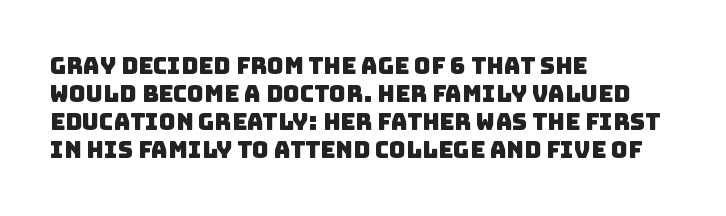
Spacing between characters is what you'd get straight out of the box. No word sits above an underline. Casual observation: everything's shoved over to the left.
